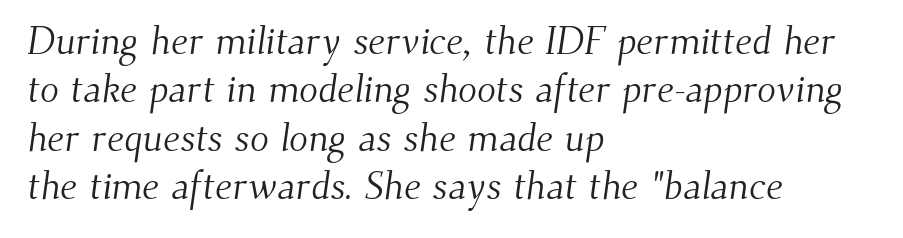
Q: Is the text bold? A: No.
Q: Is the typeface a serif or a sans-serif typeface? A: Serif.
Q: Is the text underlined? A: No.
Q: How is the paragraph aligned? A: Left-aligned.
Q: Is the spacing between letters normal or unusually wide? A: Normal.
Q: Width (condensed, normal, or wide)? A: Normal.
Q: Stroke contrast? A: Medium.
Q: x-height? A: Small.
Q: Monospaced? A: No.
